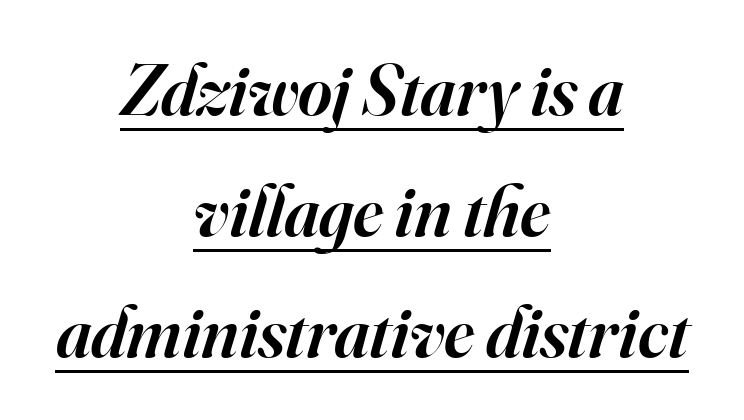
Q: Is the text bold? A: Semi-bold.
Q: Is the text italic (slanted)? A: Yes, it leans right by about 16 degrees.
Q: Is the typeface a serif or a sans-serif typeface? A: Serif.
Q: Is the text underlined? A: Yes.
Q: How is the paragraph aligned? A: Centered.
Q: Is the spacing between letters normal or unusually wide? A: Normal.
Q: Is the spacing between lines tight, normal or loose? A: Normal.
Q: Width (condensed, normal, or wide)? A: Normal.
Q: Stroke contrast? A: High.
Q: x-height? A: Small.
Q: Monospaced? A: No.
